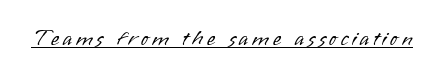
The image shows 22 px text type; set underlined.
